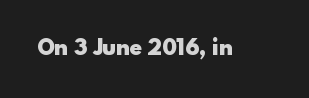
Q: Is the text bold? A: Yes.
Q: Is the text italic (slanted)? A: No, it is upright.
Q: Is the text underlined? A: No.
Q: Is the spacing between letters normal or unusually wide? A: Normal.
